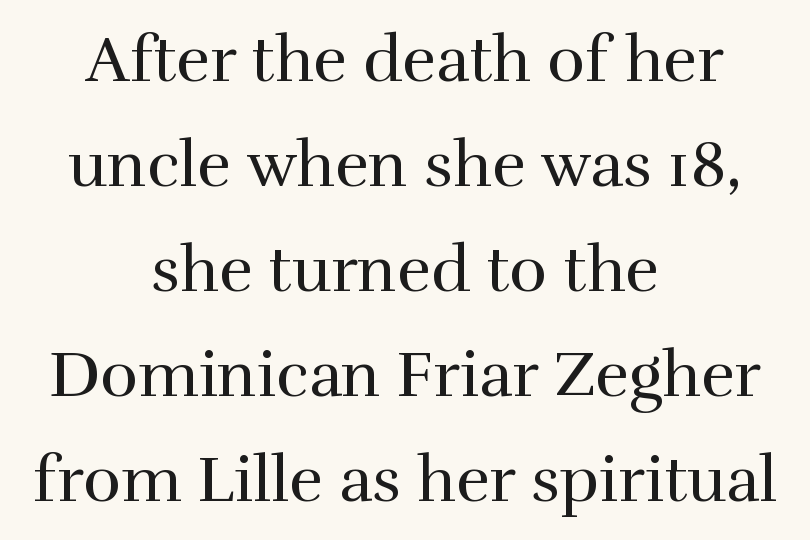
The image shows 64 px regular-weight serif type, upright; set centered, normal line spacing (1.64x), normal letter spacing, not underlined; a medium x-height.
